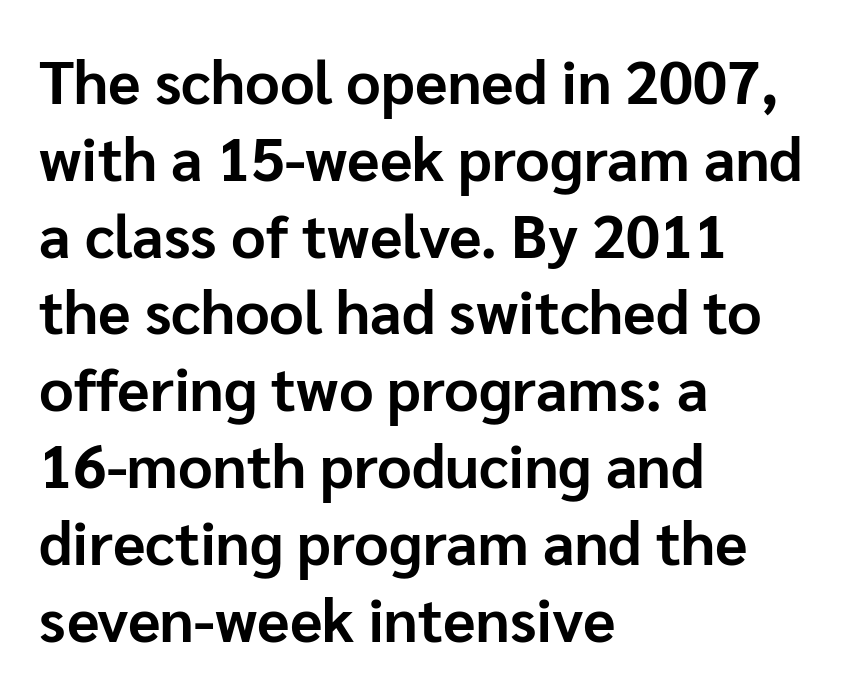
The image shows 60 px bold sans-serif type, upright; set left-aligned, normal line spacing (1.28x), normal letter spacing, not underlined; low stroke contrast and a medium x-height.
